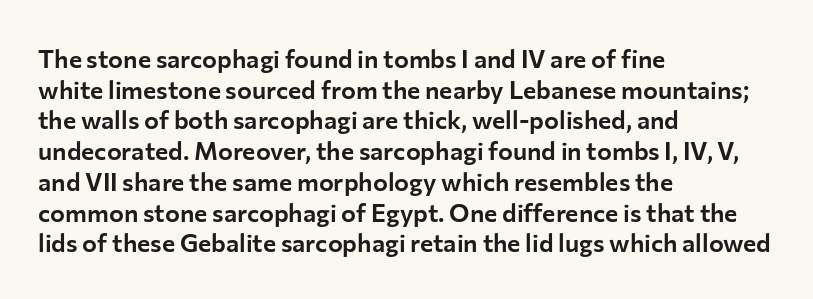
{"italic": "no", "underline": "no", "align": "left", "line_spacing_ratio": 1.23, "letter_spacing": "normal", "letter_spacing_em": 0.0, "glyph_px": 25}
